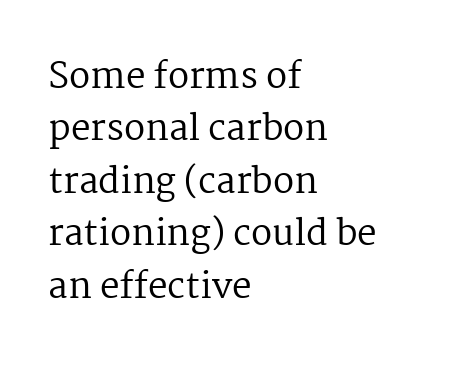
{"serif": "yes", "italic": "no", "bold": "no", "weight": "regular", "width": "normal", "stroke_contrast": "medium", "x_height": "medium", "monospaced": "no", "underline": "no", "align": "left", "line_spacing": "normal", "line_spacing_ratio": 1.5, "letter_spacing": "normal", "letter_spacing_em": 0.0, "glyph_px": 35}
